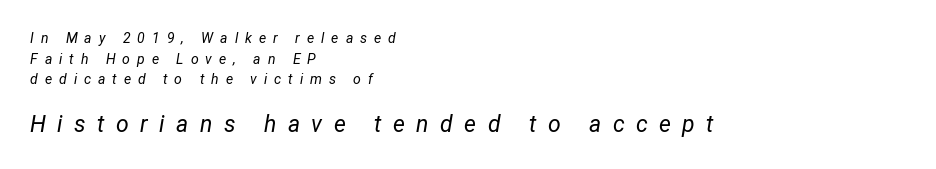
Q: Is the text bold? A: No.
Q: Is the text italic (slanted)? A: Yes, it leans right by about 12 degrees.
Q: Is the text underlined? A: No.
Q: How is the paragraph aligned? A: Left-aligned.
Q: Is the spacing between letters normal or unusually wide? A: Unusually wide.
Q: Is the spacing between lines tight, normal or loose? A: Normal.
Q: Which block of text is set in a larger size, the first (top) or the second (bottom)? A: The second (bottom) one.
